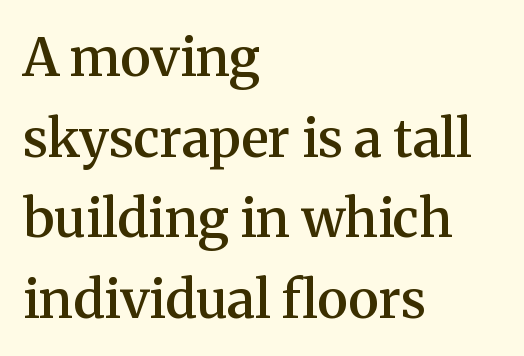
{"serif": "yes", "italic": "no", "bold": "semi", "weight": "semibold", "width": "normal", "stroke_contrast": "medium", "x_height": "medium", "monospaced": "no", "underline": "no", "align": "left", "line_spacing": "normal", "line_spacing_ratio": 1.52, "letter_spacing": "normal", "letter_spacing_em": 0.0, "glyph_px": 53}
